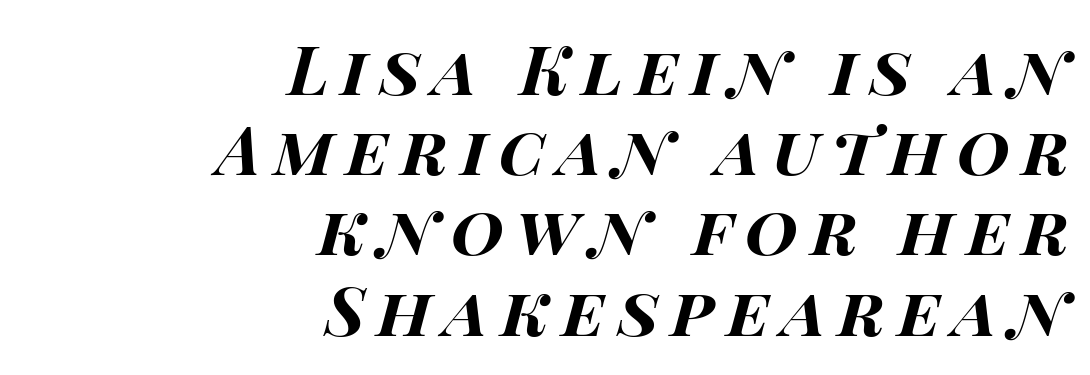
Descenders are the only things crossing below the line. Quick note: italic. Here the designer chose a conventional face with non-uniform glyph widths. The setting favours the right margin, as signatures and pull-quotes sometimes do.
